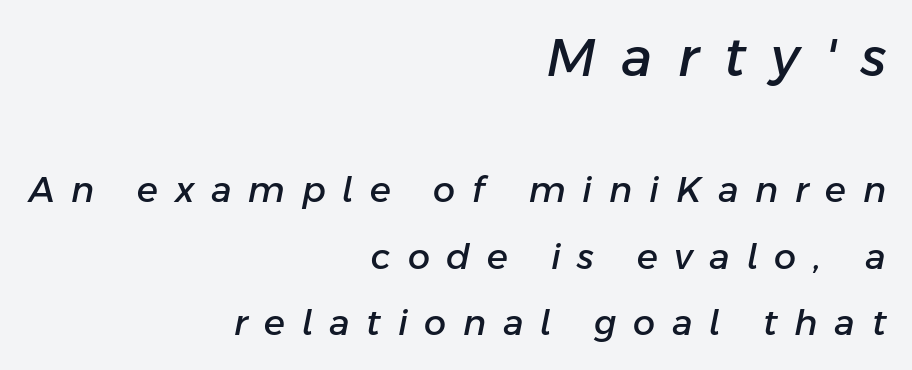
Designer's note — italics engaged. Only glyphs here, with clear space below each row. Teacher's note: observe the even right margin — that is flush-right alignment. Does the leading feel generous? Absolutely, it's lavish. Type size steps down from the first block to the second.
